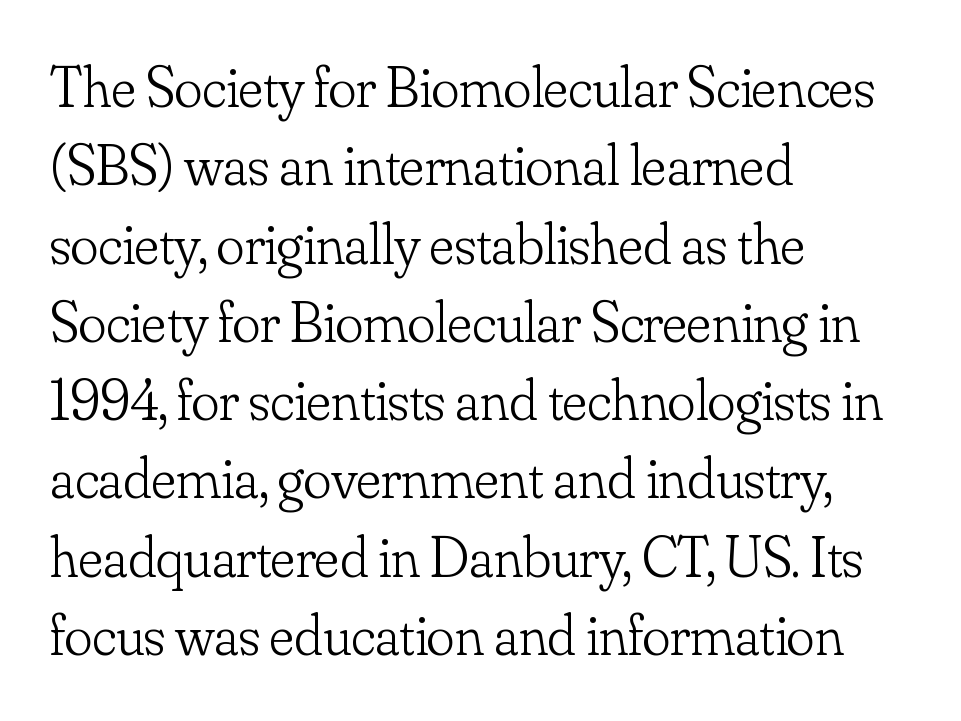
Q: Is the text bold? A: No.
Q: Is the text italic (slanted)? A: No, it is upright.
Q: Is the typeface a serif or a sans-serif typeface? A: Serif.
Q: Is the text underlined? A: No.
Q: How is the paragraph aligned? A: Left-aligned.
Q: Is the spacing between letters normal or unusually wide? A: Normal.
Q: Is the spacing between lines tight, normal or loose? A: Normal.
Q: Width (condensed, normal, or wide)? A: Normal.
Q: Stroke contrast? A: Low.
Q: x-height? A: Small.
Q: Monospaced? A: No.
